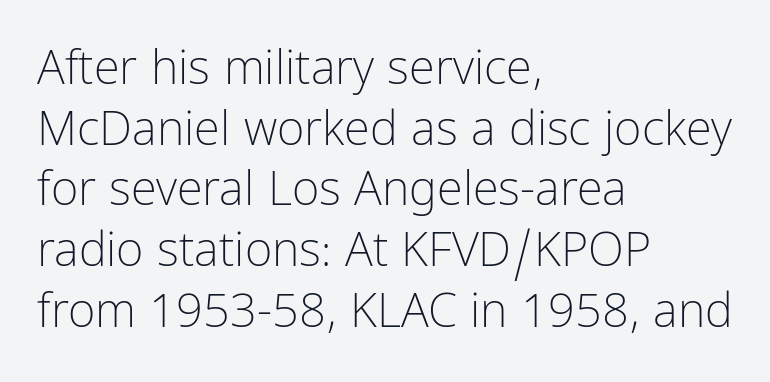
The image shows 47 px light, condensed sans-serif type, upright; set left-aligned, normal line spacing (1.29x), normal letter spacing, not underlined; low stroke contrast and a medium x-height.
